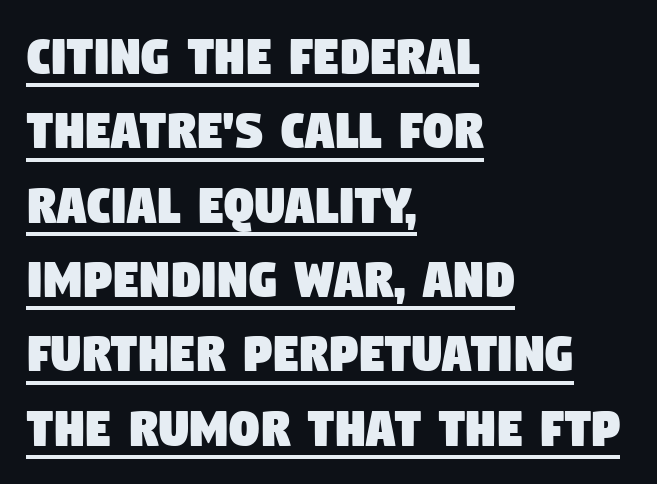
{"serif": "no", "width": "condensed", "stroke_contrast": "low", "x_height": "large", "monospaced": "no", "underline": "yes", "align": "left", "line_spacing": "normal", "line_spacing_ratio": 1.26, "letter_spacing": "normal", "letter_spacing_em": 0.0, "glyph_px": 59}
